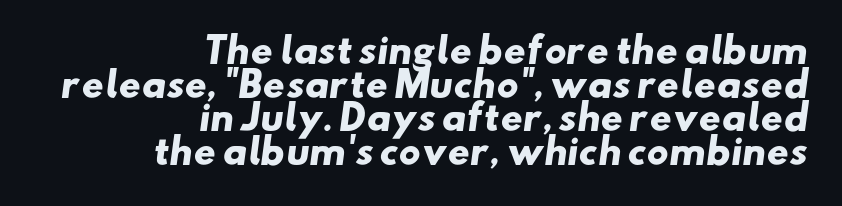
The image shows 34 px heavy, wide sans-serif type; set right-aligned, tight line spacing (0.99x), normal letter spacing, not underlined; low stroke contrast and a small x-height.
